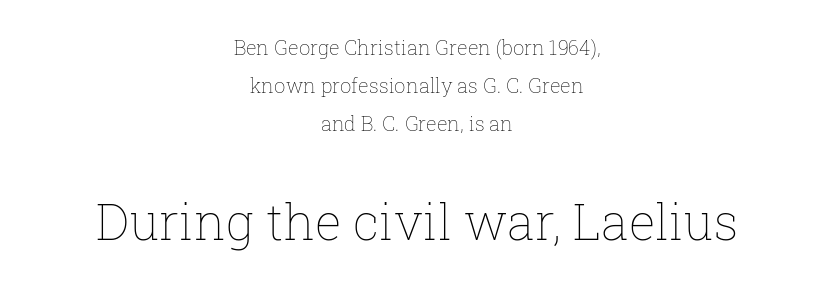
The typesetter chose a symmetrical, centered arrangement here. These lines are rendered in a variable-pitch font. Nobody drew a line under any word here. The letterforms sit shoulder to shoulder at normal distance.
